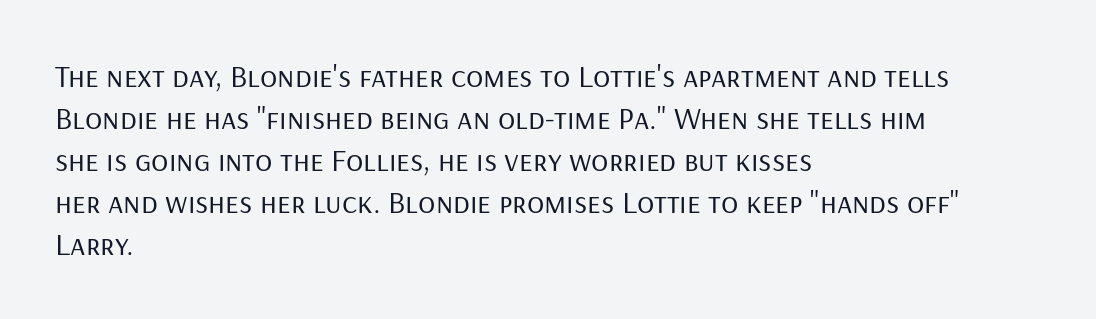
{"serif": "no", "italic": "no", "bold": "no", "weight": "regular", "width": "normal", "stroke_contrast": "low", "x_height": "medium", "monospaced": "no", "underline": "no", "align": "left", "line_spacing": "normal", "line_spacing_ratio": 1.31, "letter_spacing": "normal", "letter_spacing_em": 0.0, "glyph_px": 32}
